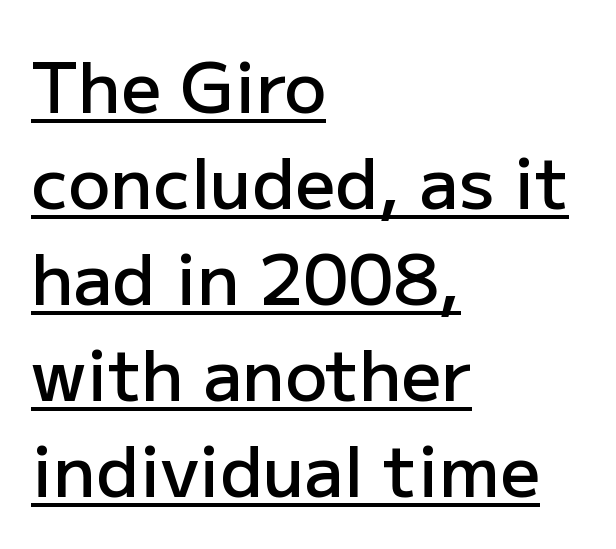
{"serif": "no", "italic": "no", "bold": "semi", "weight": "semibold", "width": "normal", "stroke_contrast": "low", "x_height": "medium", "monospaced": "no", "underline": "yes", "align": "left", "line_spacing": "normal", "line_spacing_ratio": 1.37, "letter_spacing": "normal", "letter_spacing_em": 0.0, "glyph_px": 70}
